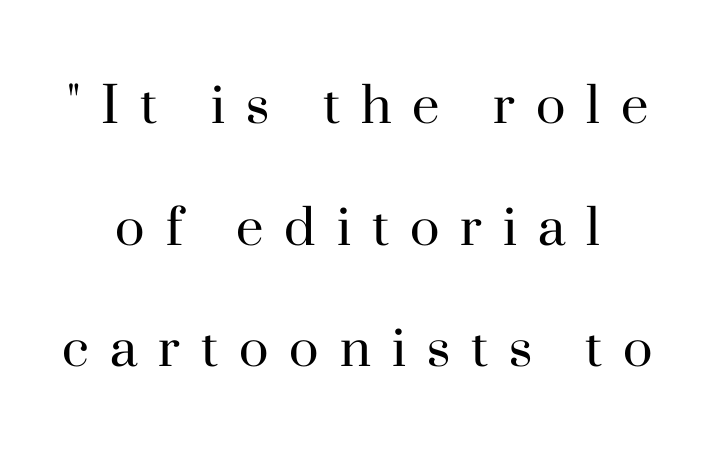
Q: Is the text bold? A: No.
Q: Is the text italic (slanted)? A: No, it is upright.
Q: Is the typeface a serif or a sans-serif typeface? A: Serif.
Q: Is the text underlined? A: No.
Q: Is the spacing between letters normal or unusually wide? A: Unusually wide.
Q: Is the spacing between lines tight, normal or loose? A: Loose.
Q: Width (condensed, normal, or wide)? A: Normal.
Q: Stroke contrast? A: High.
Q: x-height? A: Small.
Q: Monospaced? A: No.
